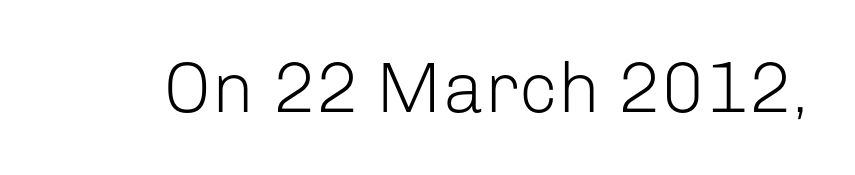
Tall strokes in this sample are plumb rather than angled. Standard letterfit; no display-style spreading of the glyphs. This sample has the flowing, uneven cadence of proportional lettering. Words float on clear page, feet unadorned. Nothing heavy about these letters — not bold at all. Check where the strokes stop: nothing finishes them off — pure sans.
